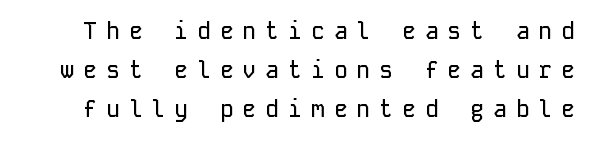
Q: Is the text italic (slanted)? A: No, it is upright.
Q: Is the text underlined? A: No.
Q: Is the spacing between letters normal or unusually wide? A: Unusually wide.
Q: Is the spacing between lines tight, normal or loose? A: Normal.
